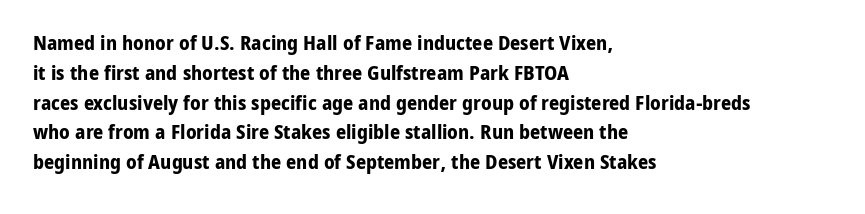
{"italic": "no", "bold": "yes", "underline": "no", "align": "left", "line_spacing": "normal", "line_spacing_ratio": 1.49, "letter_spacing": "normal", "letter_spacing_em": 0.0, "glyph_px": 20}
